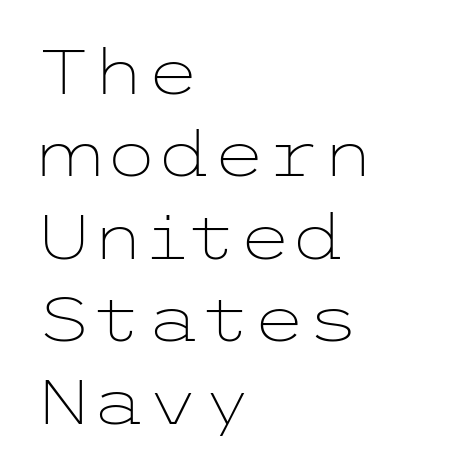
This reads as an unemphasized weight, regular at the heaviest. The lines are quadded left. Does the leading feel generous? No, just average. Serifs: no, the terminals of the letterforms are clean. Descenders hang freely into open space. Designer's note — italics off, roman on.
